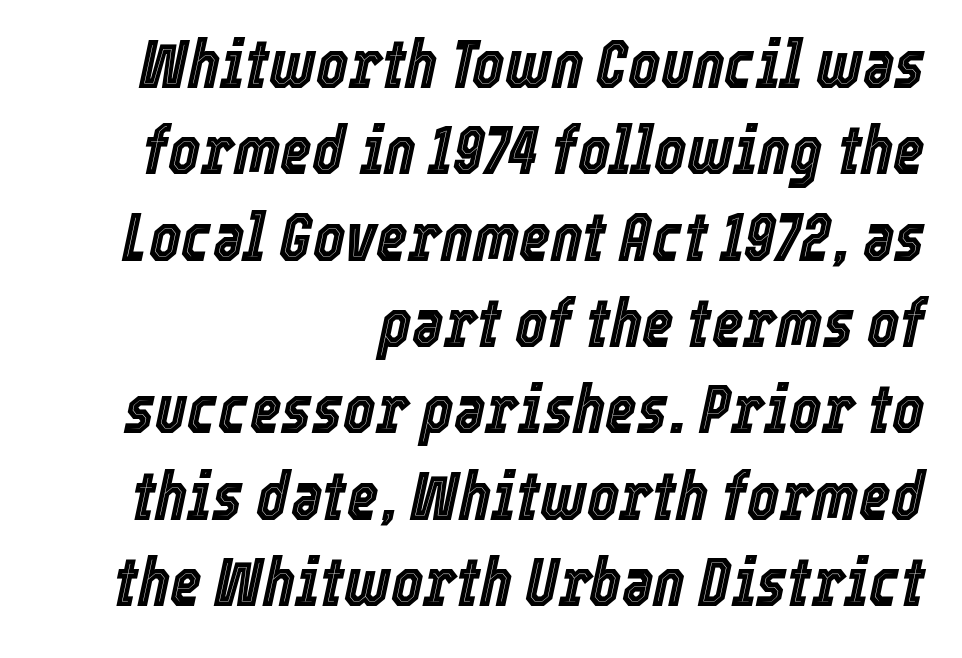
Spacing verdict: proportional, widths tailored to each character. Vertical spacing — default. The lines in this sample share a right terminus and differ only in where they begin. The typography opts for an oblique posture over an upright one. Look at the tracking — it's just the regular setting, nothing added.
